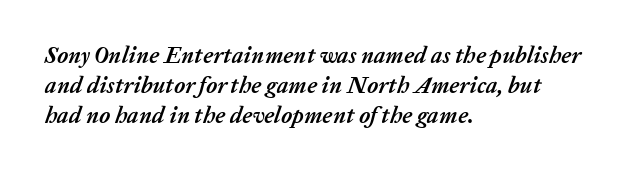
{"italic": "yes", "lean": "right", "slant_degrees": 20, "bold": "yes", "underline": "no", "align": "left", "line_spacing": "normal", "line_spacing_ratio": 1.31, "letter_spacing": "normal", "letter_spacing_em": 0.0, "glyph_px": 23}
